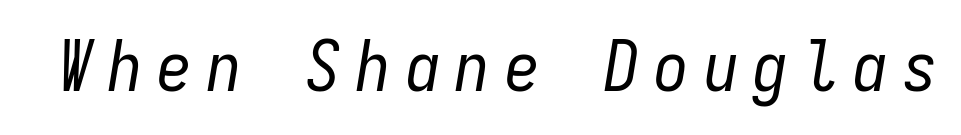
{"italic": "yes", "lean": "right", "slant_degrees": 9, "bold": "no", "weight": "regular", "width": "condensed", "stroke_contrast": "low", "x_height": "medium", "monospaced": "yes", "underline": "no", "letter_spacing": "wide", "letter_spacing_em": 0.22, "glyph_px": 69}
